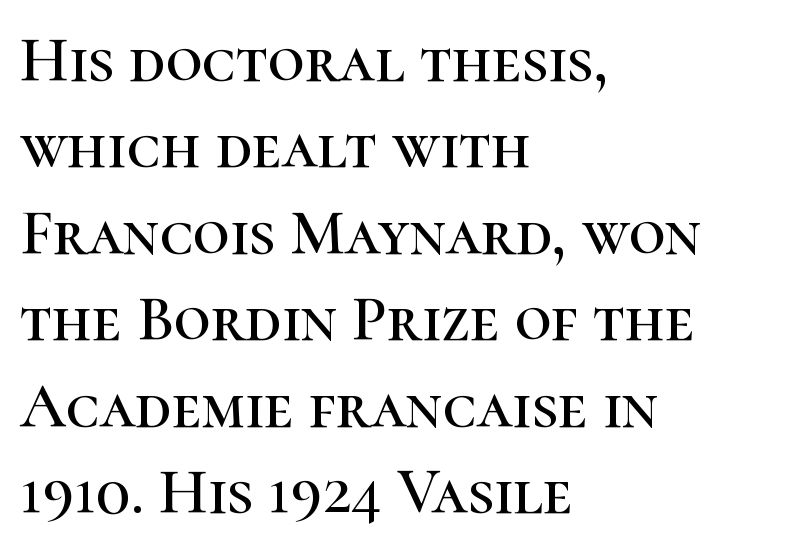
The image shows 64 px serif type, upright; set left-aligned, normal line spacing (1.35x), normal letter spacing, not underlined; high stroke contrast and a medium x-height.
